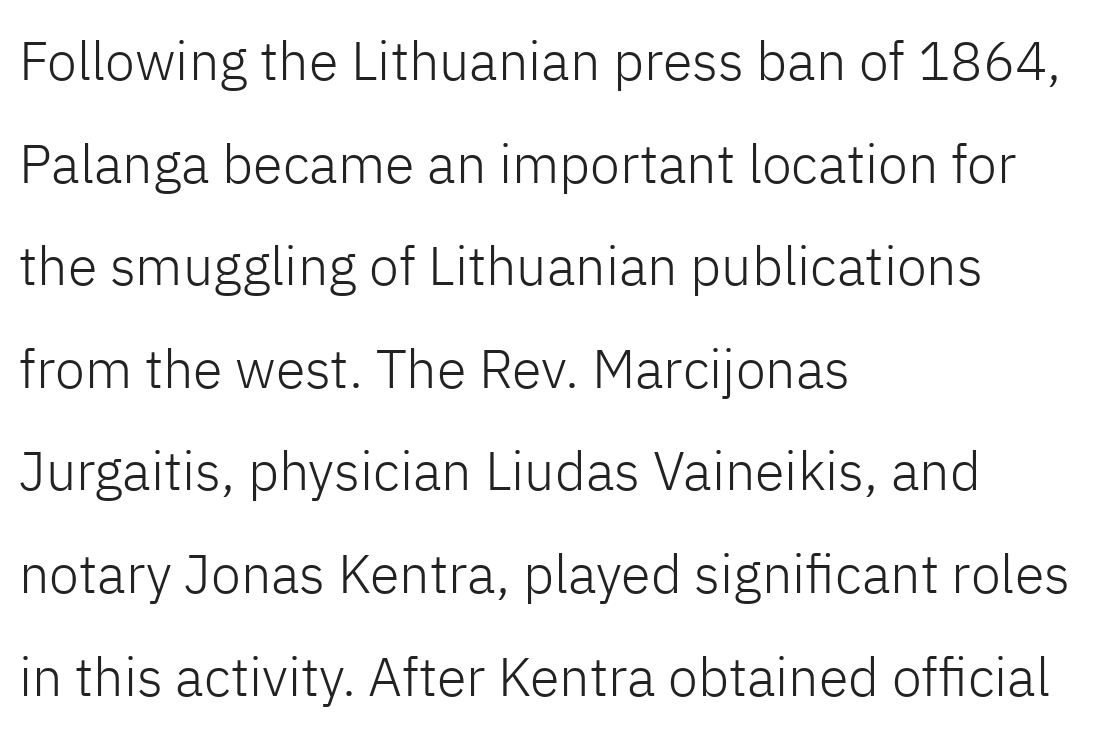
{"serif": "no", "italic": "no", "bold": "no", "weight": "light", "width": "normal", "stroke_contrast": "low", "x_height": "medium", "monospaced": "no", "underline": "no", "align": "left", "line_spacing": "loose", "line_spacing_ratio": 1.9, "letter_spacing": "normal", "letter_spacing_em": 0.0, "glyph_px": 54}
